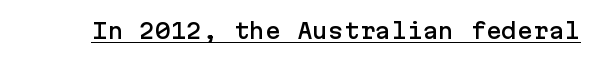
Q: Is the text italic (slanted)? A: No, it is upright.
Q: Is the text underlined? A: Yes.
Q: Is the spacing between letters normal or unusually wide? A: Normal.
